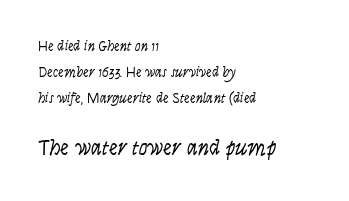
Clear beneath every line of the passage. Stroke mass is kept to a normal reading level or below. Short note: letters normally spaced. If you squint, the bottom block still reads clearly — it's the larger of the two.
